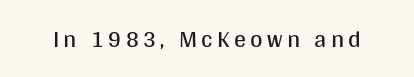
Q: Is the text bold? A: No.
Q: Is the text italic (slanted)? A: No, it is upright.
Q: Is the text underlined? A: No.
